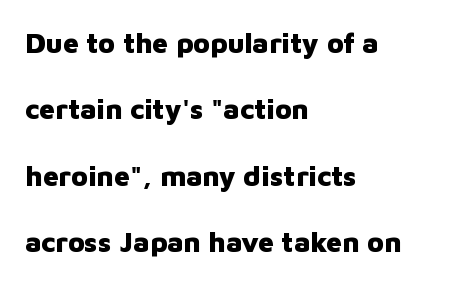
Heavy-handed strokes throughout: this text is bold. This sample trades compactness for vertical openness between lines. Has an underline been added? It has not. Does the copy run flush right? No — it runs flush left. This rendering employs a face without finishing strokes, i.e., a sans-serif.
